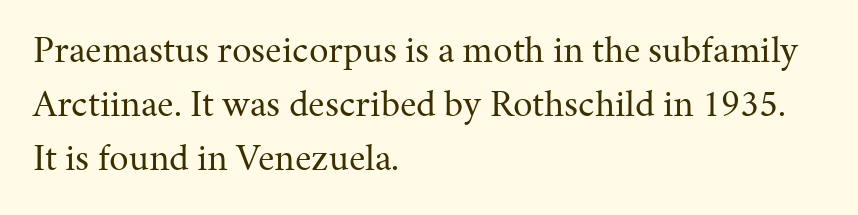
The image shows 39 px regular-weight serif type, upright; set left-aligned, normal line spacing (1.39x), normal letter spacing, not underlined; medium stroke contrast and a medium x-height.
